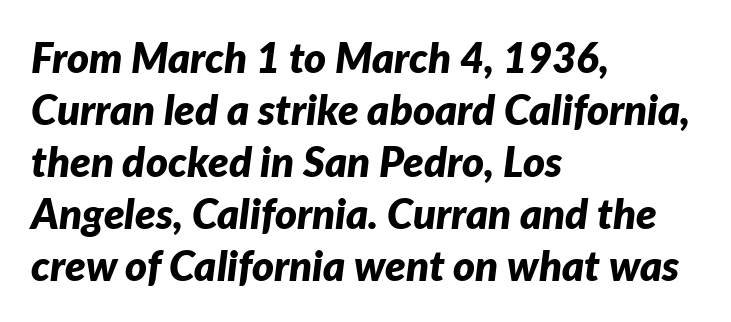
The image shows 42 px bold type, italic (leaning right); set left-aligned, line spacing 1.24x, normal letter spacing, not underlined; low stroke contrast and a medium x-height.
